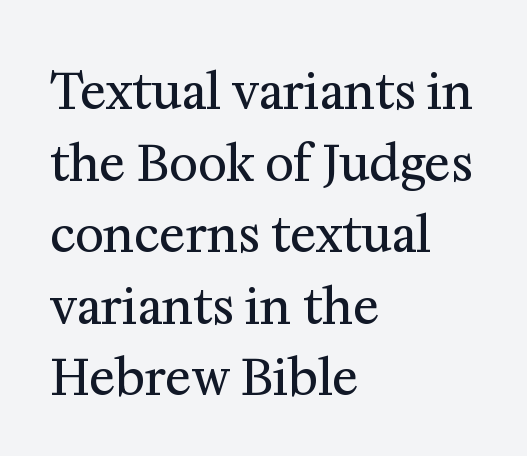
Q: Is the text bold? A: No.
Q: Is the text italic (slanted)? A: No, it is upright.
Q: Is the typeface a serif or a sans-serif typeface? A: Serif.
Q: Is the text underlined? A: No.
Q: How is the paragraph aligned? A: Left-aligned.
Q: Is the spacing between letters normal or unusually wide? A: Normal.
Q: Is the spacing between lines tight, normal or loose? A: Normal.
Q: Width (condensed, normal, or wide)? A: Normal.
Q: Stroke contrast? A: Medium.
Q: x-height? A: Medium.
Q: Monospaced? A: No.
